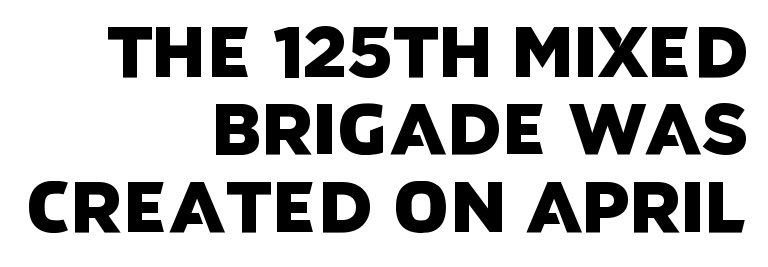
Q: Is the typeface a serif or a sans-serif typeface? A: Sans-serif.
Q: Is the text underlined? A: No.
Q: How is the paragraph aligned? A: Right-aligned.
Q: Is the spacing between letters normal or unusually wide? A: Normal.
Q: Is the spacing between lines tight, normal or loose? A: Tight.
Q: Width (condensed, normal, or wide)? A: Normal.
Q: Stroke contrast? A: Low.
Q: x-height? A: Large.
Q: Monospaced? A: No.
